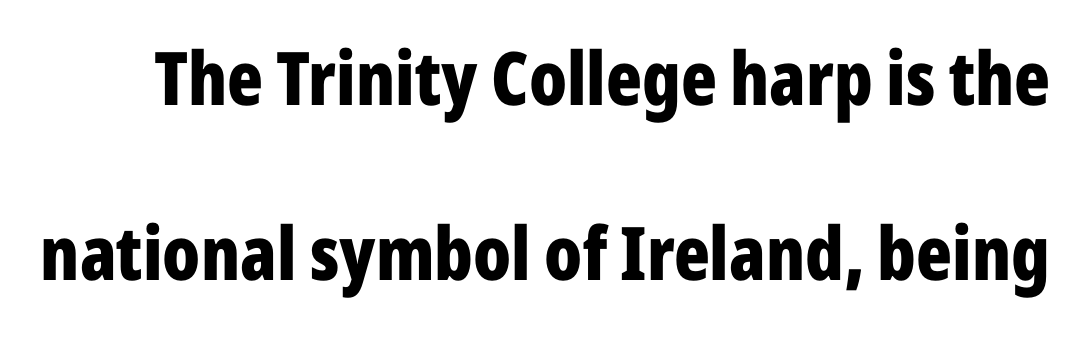
{"serif": "no", "italic": "no", "bold": "yes", "weight": "bold", "width": "condensed", "stroke_contrast": "low", "x_height": "medium", "monospaced": "no", "underline": "no", "line_spacing": "loose", "line_spacing_ratio": 2.37, "letter_spacing": "normal", "letter_spacing_em": 0.0, "glyph_px": 74}
